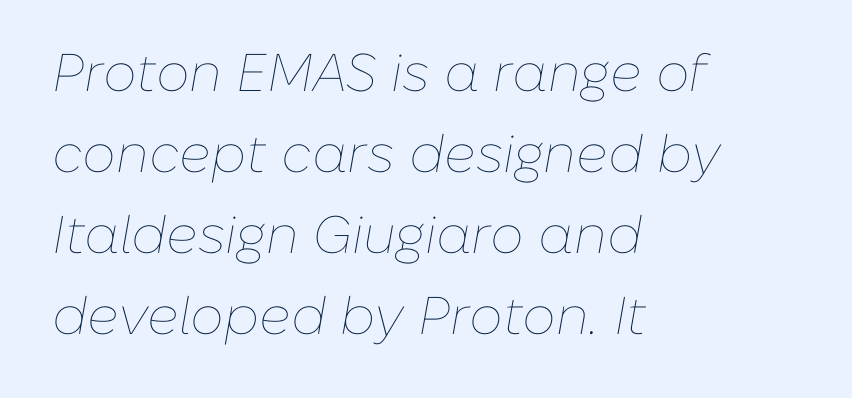
{"italic": "yes", "lean": "right", "slant_degrees": 10, "bold": "no", "weight": "thin", "width": "normal", "stroke_contrast": "low", "x_height": "medium", "monospaced": "no", "underline": "no", "align": "left", "line_spacing": "normal", "line_spacing_ratio": 1.53, "letter_spacing": "normal", "letter_spacing_em": 0.0, "glyph_px": 53}
